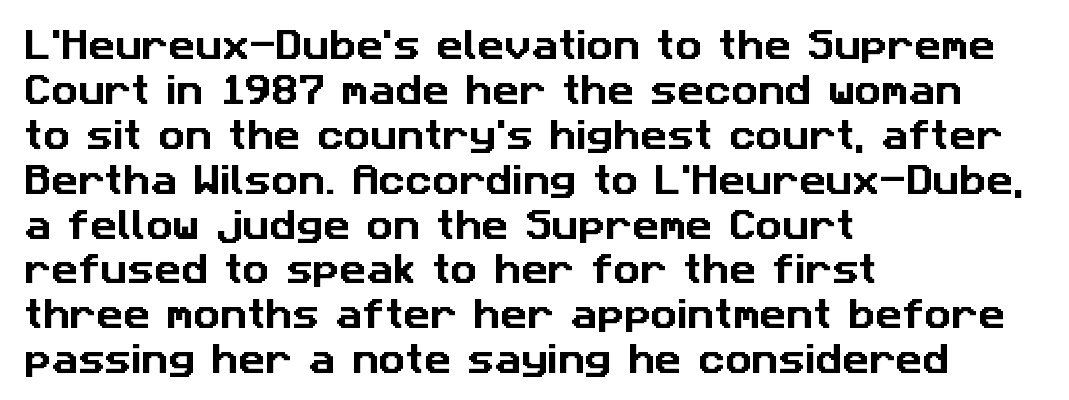
Q: Is the typeface a serif or a sans-serif typeface? A: Sans-serif.
Q: Is the text underlined? A: No.
Q: How is the paragraph aligned? A: Left-aligned.
Q: Is the spacing between letters normal or unusually wide? A: Normal.
Q: Is the spacing between lines tight, normal or loose? A: Normal.
Q: Width (condensed, normal, or wide)? A: Normal.
Q: Stroke contrast? A: Low.
Q: x-height? A: Medium.
Q: Monospaced? A: No.
